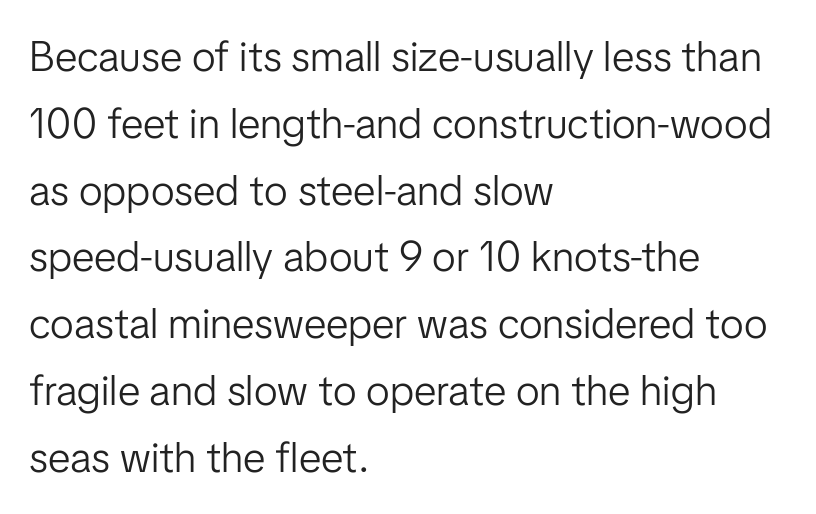
The image shows 42 px light sans-serif type, upright; set left-aligned, normal line spacing (1.59x), normal letter spacing, not underlined; low stroke contrast and a medium x-height.
